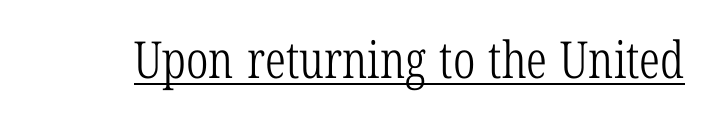
{"serif": "yes", "bold": "no", "weight": "light", "width": "condensed", "stroke_contrast": "low", "x_height": "medium", "monospaced": "no", "underline": "yes", "letter_spacing": "normal", "letter_spacing_em": 0.0, "glyph_px": 51}
